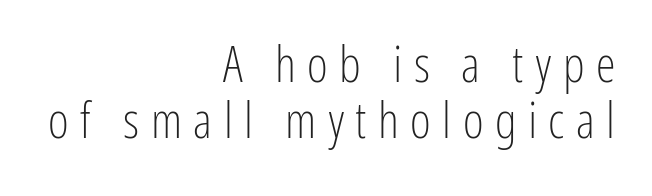
Spacing between characters has been opened up far beyond the box default. These lines were composed using upright roman letters. Beneath every word, the page is bare. The strokes are not fattened; the text isn't bold. Summary of vertical rhythm: compact, with narrow interline spacing.
